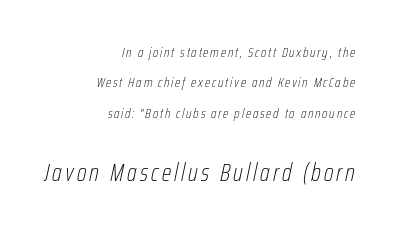
Short and long lines alike share a common ending point at right. Lines of text with bare space underneath. The lines are spread far apart with generous leading. Larger block? The one below; the one above is distinctly smaller. The strokes are not fattened; the text isn't bold. An italicized treatment has been applied to the whole sample.
